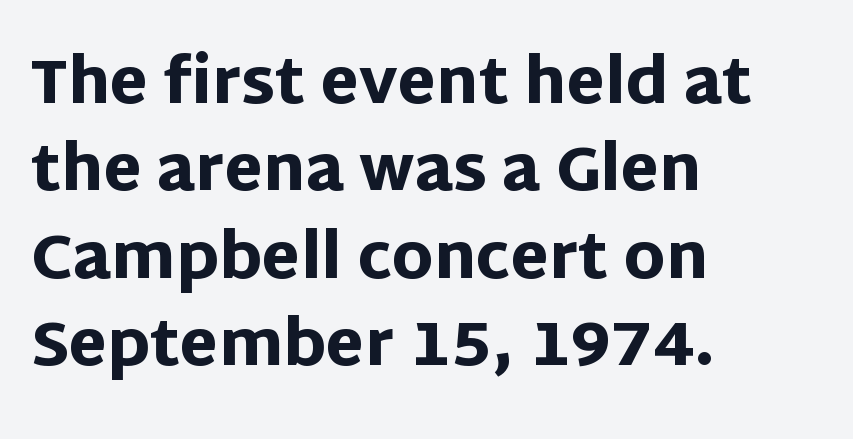
This rendering leaves character spacing at its baseline value. Reading down the column, the eye jumps a familiar distance to each next line. Bold? Absolutely — the strokes are thick and heavy. Rule under the text: the space is simply empty. You can tell it's not italic because the verticals are truly vertical.
